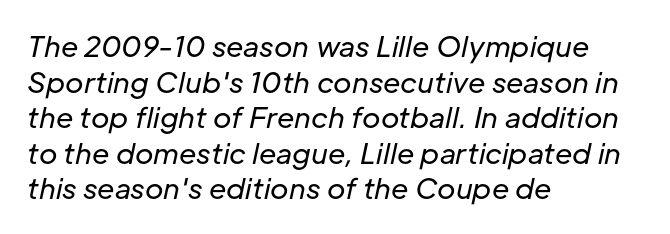
How are the letters spaced? Ordinarily, with no added tracking. Slant detected: the letters are inclined. Layout note: lines flush left. Normally led — the rows are evenly, conventionally spaced.
